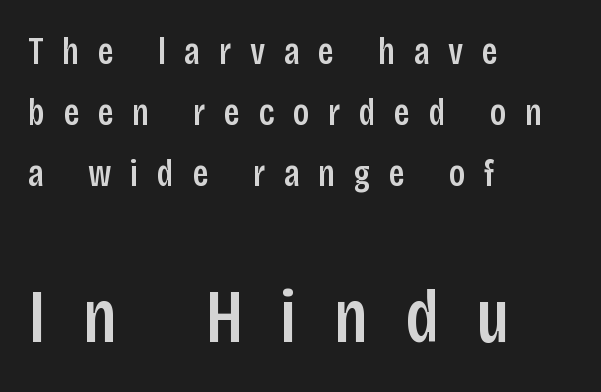
The designer left line spacing at the default. These lines are composed in type without serifs. These two chunks differ in scale, with the bottom chunk taking the larger measure. Honestly, the letter spacing is so wide it's the main thing you notice.
